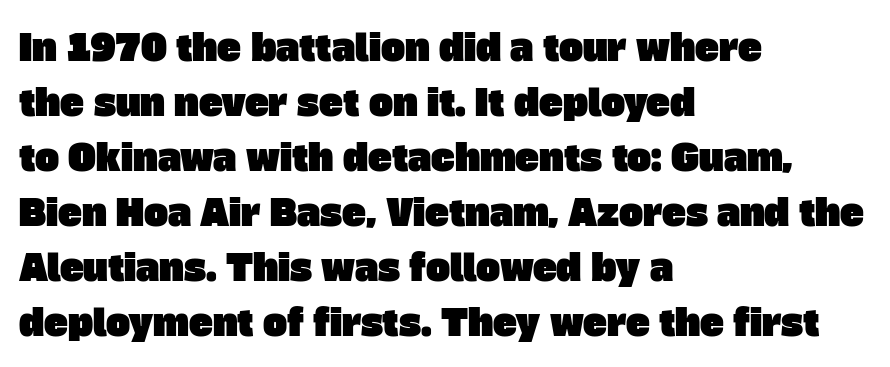
{"serif": "no", "width": "normal", "stroke_contrast": "low", "x_height": "large", "monospaced": "no", "underline": "no", "align": "left", "line_spacing": "normal", "line_spacing_ratio": 1.53, "letter_spacing": "normal", "letter_spacing_em": 0.0, "glyph_px": 36}
